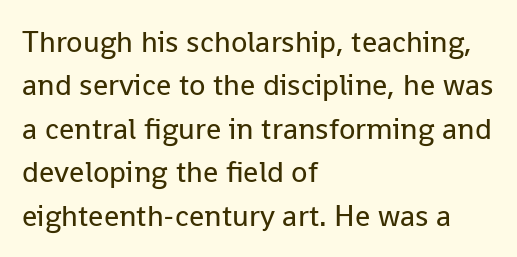
The image shows 30 px regular-weight sans-serif type, upright; set left-aligned, normal line spacing (1.45x), normal letter spacing, not underlined; low stroke contrast and a medium x-height.
